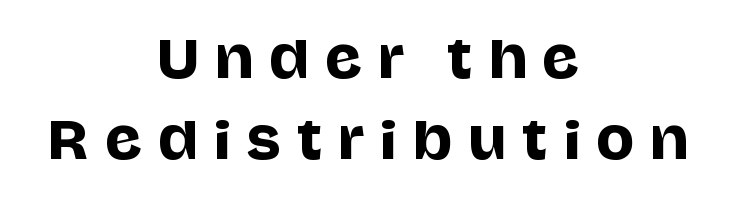
The image shows 51 px sans-serif type, upright; set centered, normal line spacing (1.58x), unusually wide letter spacing (+0.31 em), not underlined; low stroke contrast and a large x-height.
